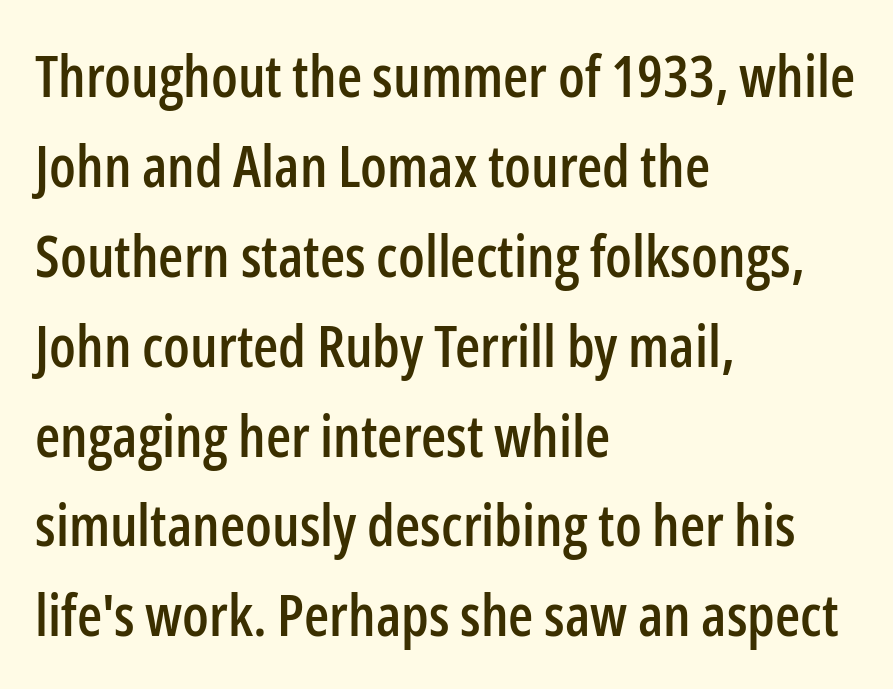
The image shows 58 px condensed sans-serif type, upright; set left-aligned, normal line spacing (1.55x), normal letter spacing, not underlined; low stroke contrast and a medium x-height.
